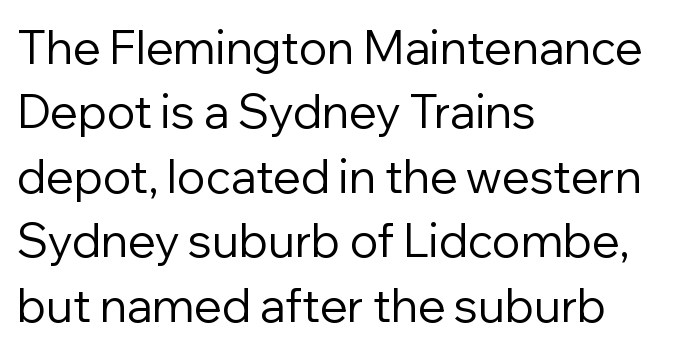
Q: Is the text bold? A: No.
Q: Is the text italic (slanted)? A: No, it is upright.
Q: Is the typeface a serif or a sans-serif typeface? A: Sans-serif.
Q: Is the text underlined? A: No.
Q: How is the paragraph aligned? A: Left-aligned.
Q: Is the spacing between letters normal or unusually wide? A: Normal.
Q: Is the spacing between lines tight, normal or loose? A: Normal.
Q: Width (condensed, normal, or wide)? A: Normal.
Q: Stroke contrast? A: Low.
Q: x-height? A: Medium.
Q: Monospaced? A: No.
